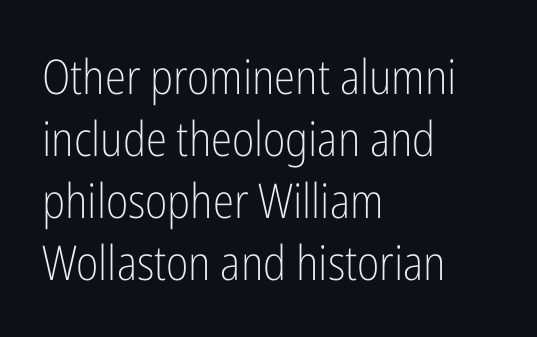
The image shows 48 px light, condensed sans-serif type, upright; set left-aligned, normal line spacing (1.29x), normal letter spacing, not underlined; low stroke contrast and a medium x-height.
